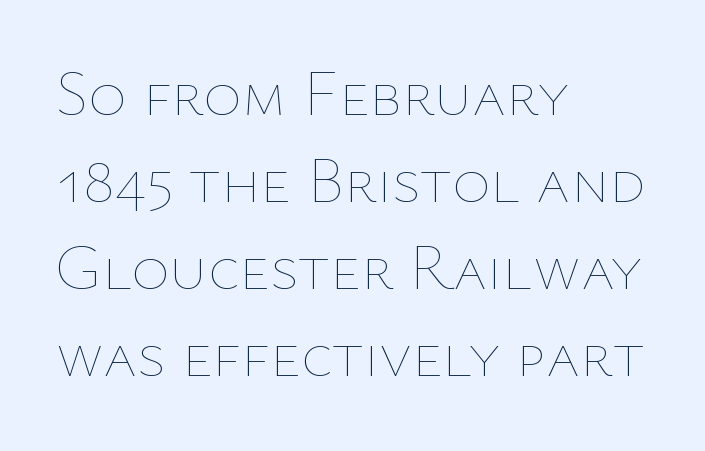
The image shows 65 px thin type, upright; set left-aligned, normal line spacing (1.34x), normal letter spacing, not underlined; low stroke contrast and a medium x-height.
